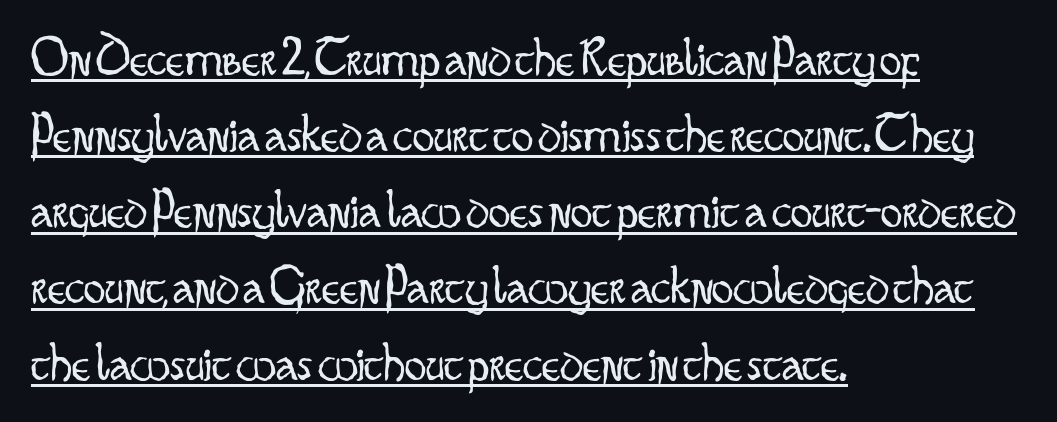
Serifs: no, the terminals of the letterforms are clean. Short note: letters normally spaced. Somebody hit Ctrl+U on this one — the words are underlined. Where is the straight margin? On the left. No heavy texture on the line: the type isn't bold.
